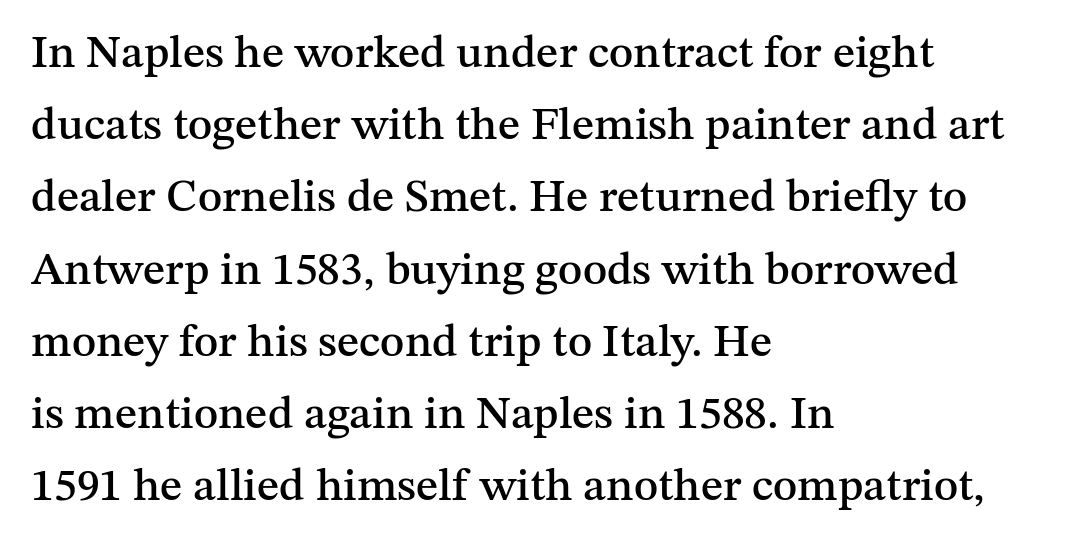
The image shows 46 px serif type, upright; set left-aligned, normal line spacing (1.57x), normal letter spacing, not underlined; medium stroke contrast and a medium x-height.
